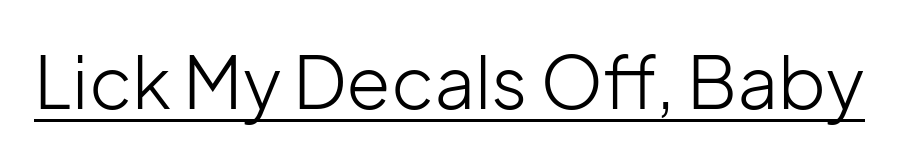
Notice how the stems are strictly vertical — no italics here. Each letter keeps its own natural width here, so spacing adapts to shape. Weight class: somewhere from thin through regular. Typographically, this falls in the sans-serif category. Does extra space separate the letters? No, they use regular spacing. A baseline rule has been typeset under these characters.
